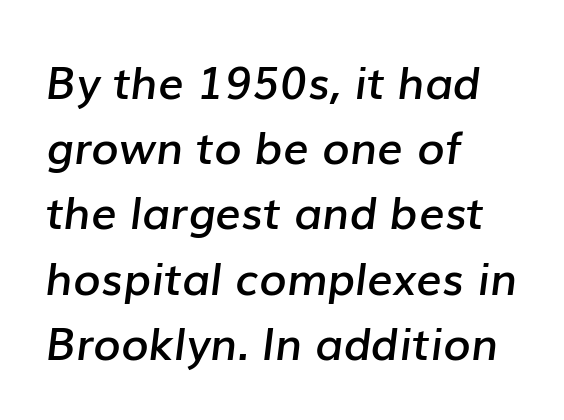
The image shows 45 px semibold type, italic (leaning right); set left-aligned, normal line spacing (1.45x), normal letter spacing, not underlined; low stroke contrast and a medium x-height.
